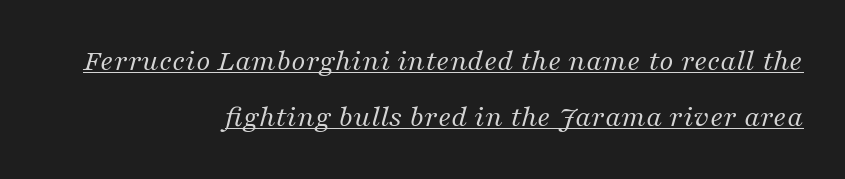
Q: Is the text bold? A: No.
Q: Is the text italic (slanted)? A: Yes, it leans right by about 16 degrees.
Q: Is the typeface a serif or a sans-serif typeface? A: Serif.
Q: Is the text underlined? A: Yes.
Q: How is the paragraph aligned? A: Right-aligned.
Q: Is the spacing between letters normal or unusually wide? A: Normal.
Q: Width (condensed, normal, or wide)? A: Normal.
Q: Stroke contrast? A: Medium.
Q: x-height? A: Medium.
Q: Monospaced? A: No.
